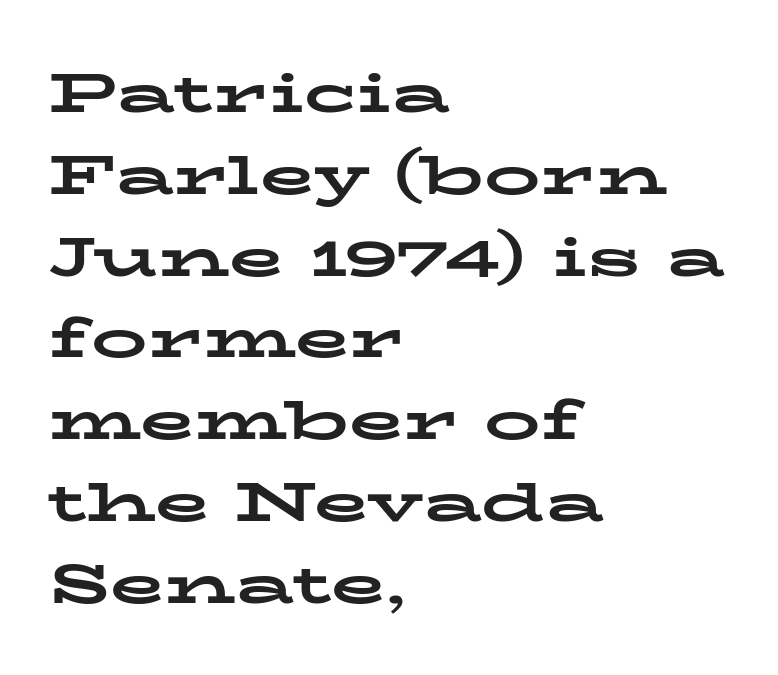
Normally led — the rows are evenly, conventionally spaced. The face used here has the dense, thick strokes of a bold. Inter-character spacing is left at the font's built-in metrics. Any mark beneath the type? The region is blank. This is serif lettering, the kind often seen in printed books.
